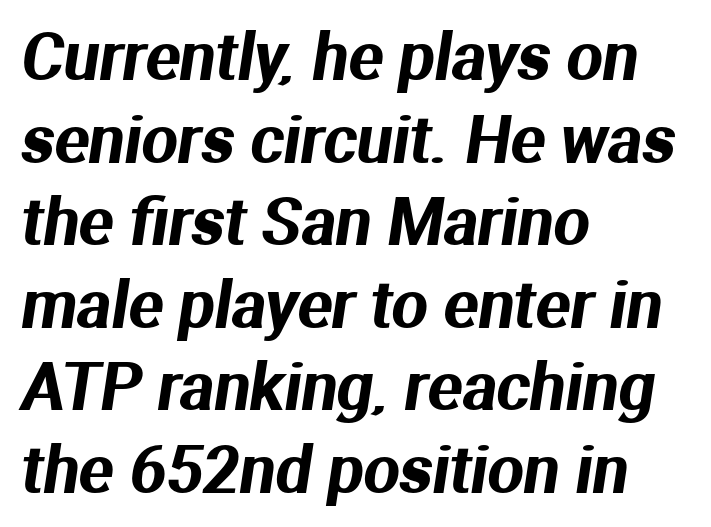
Q: Is the typeface a serif or a sans-serif typeface? A: Sans-serif.
Q: Is the text underlined? A: No.
Q: How is the paragraph aligned? A: Left-aligned.
Q: Is the spacing between letters normal or unusually wide? A: Normal.
Q: Is the spacing between lines tight, normal or loose? A: Normal.
Q: Width (condensed, normal, or wide)? A: Normal.
Q: Stroke contrast? A: Medium.
Q: x-height? A: Medium.
Q: Monospaced? A: No.
